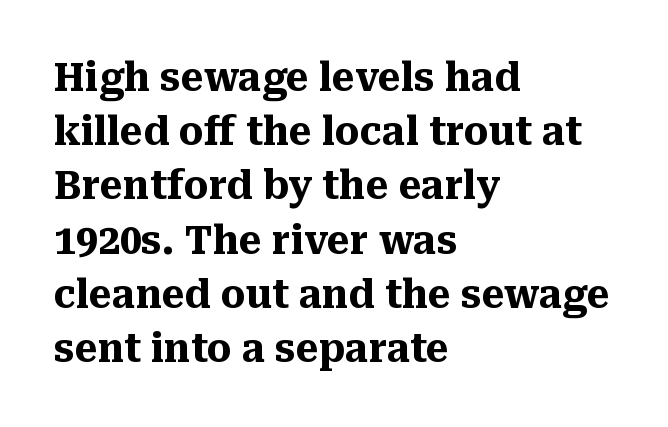
The words here are not underlined. Is this a fixed-width face? No — the glyphs have proportional, varying widths. Caption: bold face, heavy strokes. Letter spacing: default.
